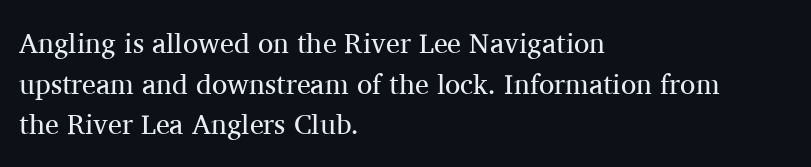
Horizontal alignment here is leftward, the default for most running prose. The type family on display is of the serif kind. Looks like regular typesetting: each glyph gets only the width it needs. The foot of each line stays bare and open. Style check: upright. Letters have the restrained weight of plain body copy at most.
